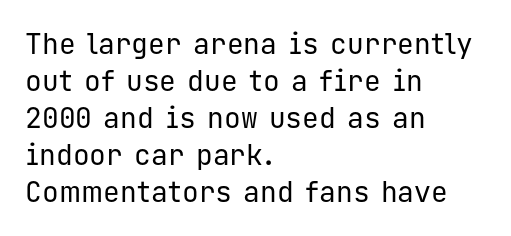
Tall strokes in this sample are plumb rather than angled. This sample keeps an unexceptional amount of space between lines. Every character here occupies the same horizontal width, giving the sample a typewriter-like rhythm. The cut favours lightness, reaching ordinary text weight at its darkest.
